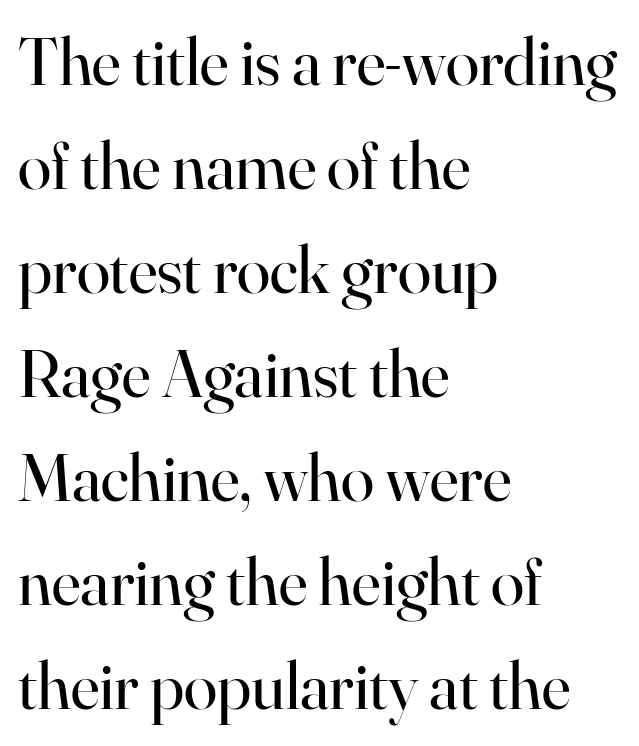
The weight tops out at a normal text grade. Honestly, there is no underline to notice here at all. This sample uses an upright cut, with every glyph sitting square on the baseline. Each word holds together tightly as a unit, with standard inter-letter gaps.
